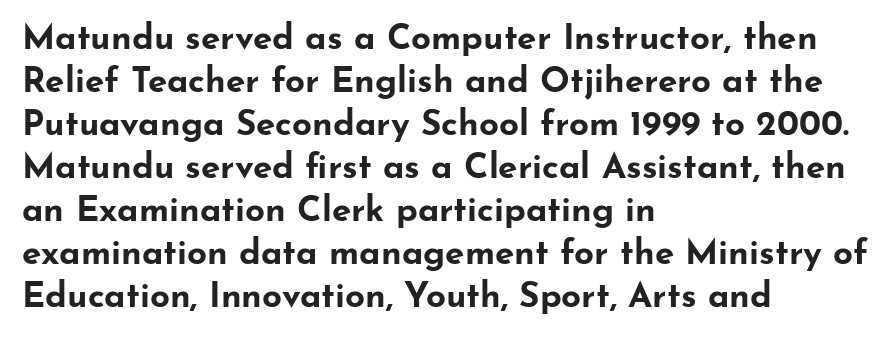
Q: Is the text bold? A: Yes.
Q: Is the text italic (slanted)? A: No, it is upright.
Q: Is the typeface a serif or a sans-serif typeface? A: Sans-serif.
Q: Is the text underlined? A: No.
Q: How is the paragraph aligned? A: Left-aligned.
Q: Is the spacing between letters normal or unusually wide? A: Normal.
Q: Width (condensed, normal, or wide)? A: Wide.
Q: Stroke contrast? A: Low.
Q: x-height? A: Small.
Q: Monospaced? A: No.
